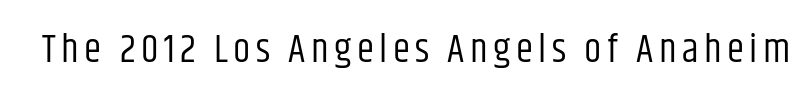
Q: Is the text bold? A: No.
Q: Is the text italic (slanted)? A: No, it is upright.
Q: Is the typeface a serif or a sans-serif typeface? A: Sans-serif.
Q: Is the text underlined? A: No.
Q: Width (condensed, normal, or wide)? A: Condensed.
Q: Stroke contrast? A: Low.
Q: x-height? A: Large.
Q: Monospaced? A: No.
